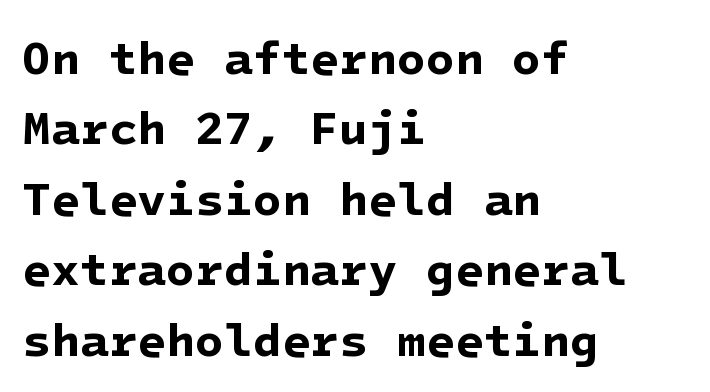
Q: Is the text bold? A: Yes.
Q: Is the typeface a serif or a sans-serif typeface? A: Sans-serif.
Q: Is the text underlined? A: No.
Q: How is the paragraph aligned? A: Left-aligned.
Q: Is the spacing between letters normal or unusually wide? A: Normal.
Q: Is the spacing between lines tight, normal or loose? A: Normal.
Q: Width (condensed, normal, or wide)? A: Normal.
Q: Stroke contrast? A: Low.
Q: x-height? A: Medium.
